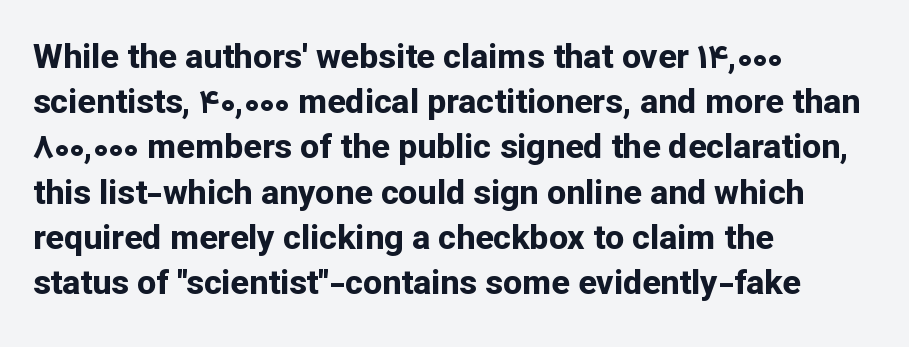
Q: Is the text bold? A: Yes.
Q: Is the text italic (slanted)? A: No, it is upright.
Q: Is the typeface a serif or a sans-serif typeface? A: Sans-serif.
Q: Is the text underlined? A: No.
Q: How is the paragraph aligned? A: Left-aligned.
Q: Is the spacing between letters normal or unusually wide? A: Normal.
Q: Is the spacing between lines tight, normal or loose? A: Normal.
Q: Width (condensed, normal, or wide)? A: Normal.
Q: Stroke contrast? A: Low.
Q: x-height? A: Medium.
Q: Monospaced? A: No.
